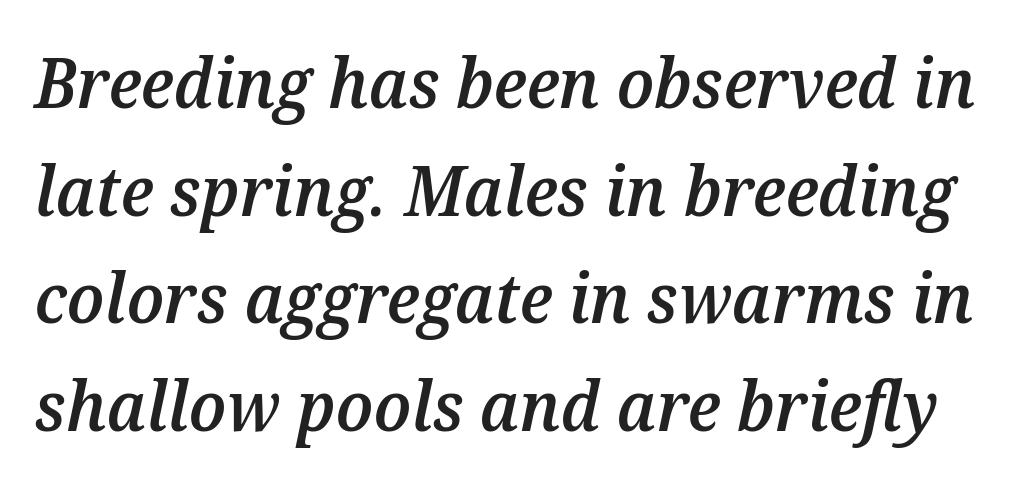
This sample uses an oblique cut, with every glyph tilted off the vertical. Standard letterfit; no display-style spreading of the glyphs. Nobody drew a line under any word here. The block of text has a typical density, with ordinary space between rows.
